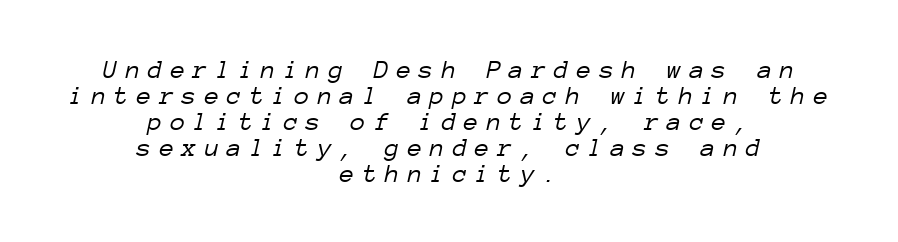
{"italic": "yes", "lean": "right", "slant_degrees": 12, "bold": "no", "underline": "no", "align": "center", "line_spacing": "tight", "line_spacing_ratio": 0.96, "letter_spacing": "wide", "letter_spacing_em": 0.29, "glyph_px": 27}
